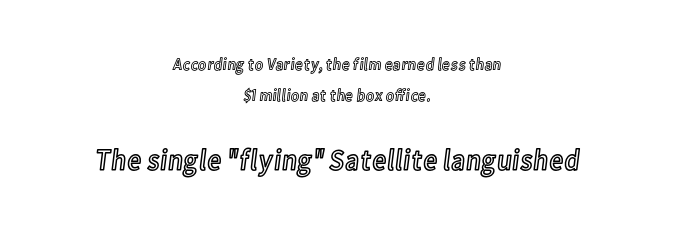
The image shows 30 px condensed type; set centered, line spacing 1.85x, normal letter spacing, not underlined; the second (bottom) block is 1.76x larger; a medium x-height.
